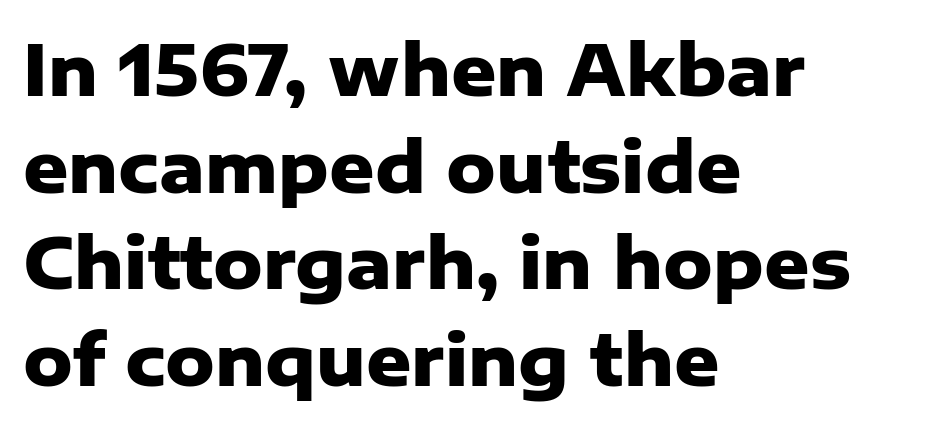
Q: Is the text bold? A: Yes.
Q: Is the text italic (slanted)? A: No, it is upright.
Q: Is the typeface a serif or a sans-serif typeface? A: Sans-serif.
Q: Is the text underlined? A: No.
Q: How is the paragraph aligned? A: Left-aligned.
Q: Is the spacing between letters normal or unusually wide? A: Normal.
Q: Is the spacing between lines tight, normal or loose? A: Normal.
Q: Width (condensed, normal, or wide)? A: Normal.
Q: Stroke contrast? A: Low.
Q: x-height? A: Medium.
Q: Monospaced? A: No.
